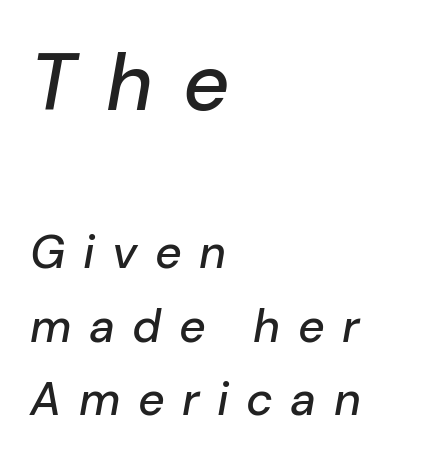
Q: Is the text italic (slanted)? A: Yes, it leans right by about 10 degrees.
Q: Is the text underlined? A: No.
Q: How is the paragraph aligned? A: Left-aligned.
Q: Is the spacing between letters normal or unusually wide? A: Unusually wide.
Q: Is the spacing between lines tight, normal or loose? A: Normal.
Q: Which block of text is set in a larger size, the first (top) or the second (bottom)? A: The first (top) one.
Q: Width (condensed, normal, or wide)? A: Normal.
Q: Stroke contrast? A: Low.
Q: x-height? A: Medium.
Q: Monospaced? A: No.
